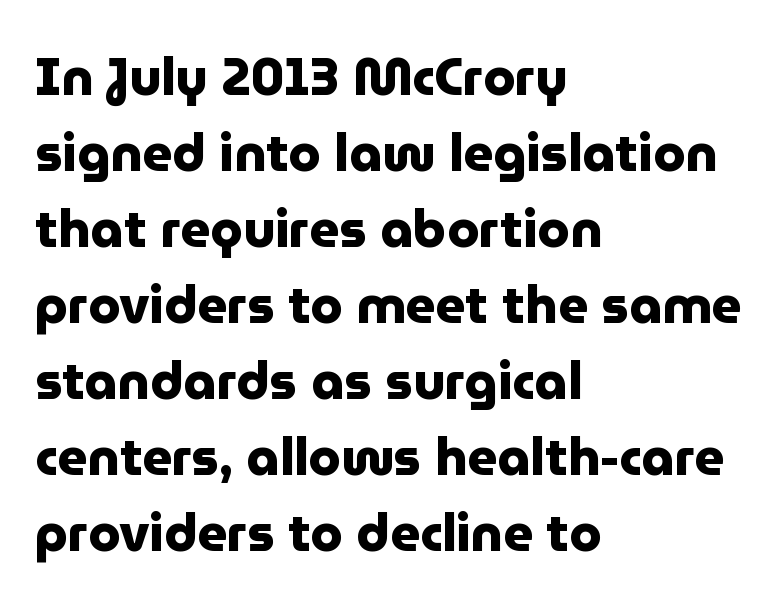
The image shows 52 px heavy sans-serif type, upright; set left-aligned, normal line spacing (1.46x), normal letter spacing, not underlined; low stroke contrast and a medium x-height.
